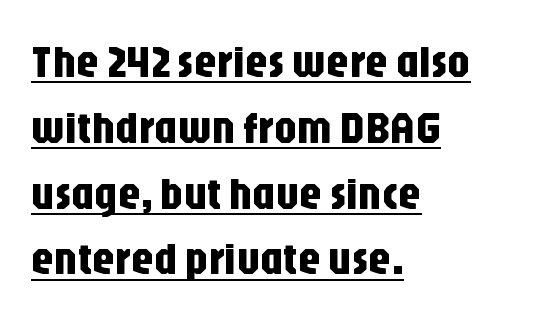
Q: Is the text italic (slanted)? A: No, it is upright.
Q: Is the typeface a serif or a sans-serif typeface? A: Sans-serif.
Q: Is the text underlined? A: Yes.
Q: How is the paragraph aligned? A: Left-aligned.
Q: Is the spacing between letters normal or unusually wide? A: Normal.
Q: Is the spacing between lines tight, normal or loose? A: Normal.
Q: Width (condensed, normal, or wide)? A: Condensed.
Q: Stroke contrast? A: Low.
Q: x-height? A: Large.
Q: Monospaced? A: No.
